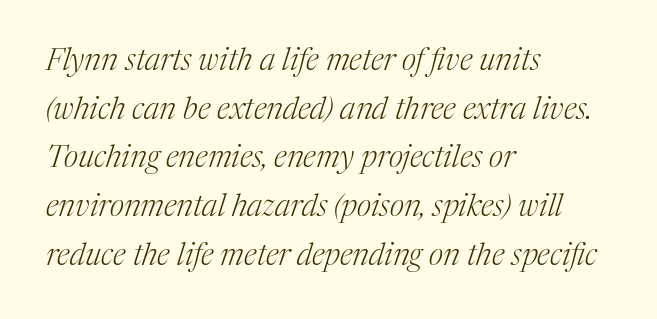
{"serif": "yes", "italic": "yes", "lean": "right", "slant_degrees": 17, "bold": "no", "weight": "light", "width": "normal", "stroke_contrast": "medium", "x_height": "medium", "monospaced": "no", "underline": "no", "align": "left", "line_spacing": "normal", "line_spacing_ratio": 1.57, "letter_spacing": "normal", "letter_spacing_em": 0.0, "glyph_px": 31}
